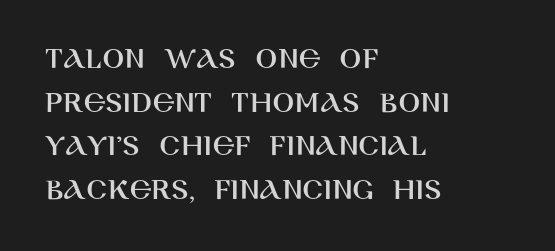
{"serif": "no", "italic": "no", "width": "normal", "stroke_contrast": "high", "x_height": "large", "monospaced": "no", "underline": "no", "align": "left", "line_spacing": "normal", "line_spacing_ratio": 1.36, "letter_spacing": "normal", "letter_spacing_em": 0.0, "glyph_px": 32}
